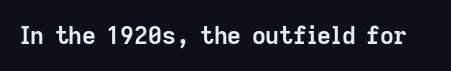
Q: Is the text bold? A: Yes.
Q: Is the text italic (slanted)? A: No, it is upright.
Q: Is the text underlined? A: No.
Q: Is the spacing between letters normal or unusually wide? A: Normal.
